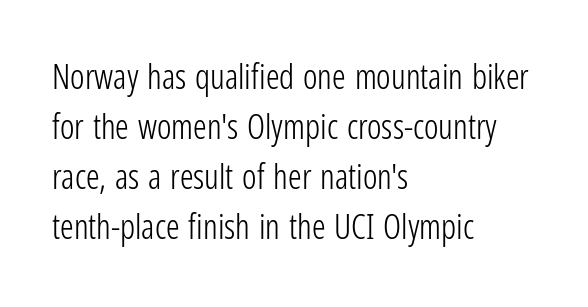
Q: Is the text bold? A: No.
Q: Is the text italic (slanted)? A: No, it is upright.
Q: Is the typeface a serif or a sans-serif typeface? A: Sans-serif.
Q: Is the text underlined? A: No.
Q: How is the paragraph aligned? A: Left-aligned.
Q: Is the spacing between letters normal or unusually wide? A: Normal.
Q: Is the spacing between lines tight, normal or loose? A: Normal.
Q: Width (condensed, normal, or wide)? A: Condensed.
Q: Stroke contrast? A: Low.
Q: x-height? A: Medium.
Q: Monospaced? A: No.
